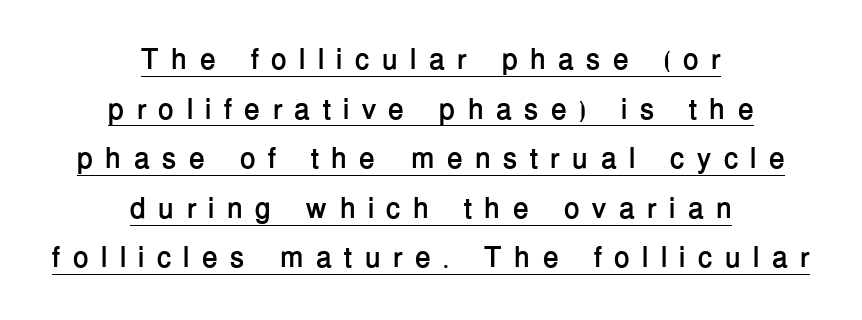
{"serif": "no", "italic": "no", "bold": "yes", "weight": "semibold", "width": "normal", "stroke_contrast": "low", "x_height": "medium", "monospaced": "no", "underline": "yes", "align": "center", "line_spacing_ratio": 1.71, "letter_spacing": "wide", "letter_spacing_em": 0.42, "glyph_px": 29}
